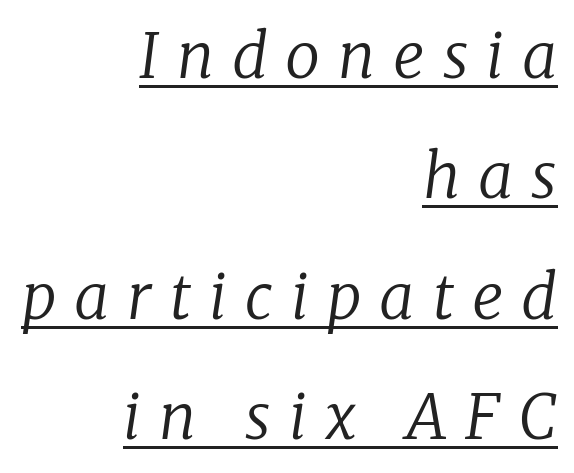
The image shows 62 px regular-weight serif type, italic (leaning right); set right-aligned, loose line spacing (1.94x), unusually wide letter spacing (+0.29 em), underlined; low stroke contrast and a medium x-height.
